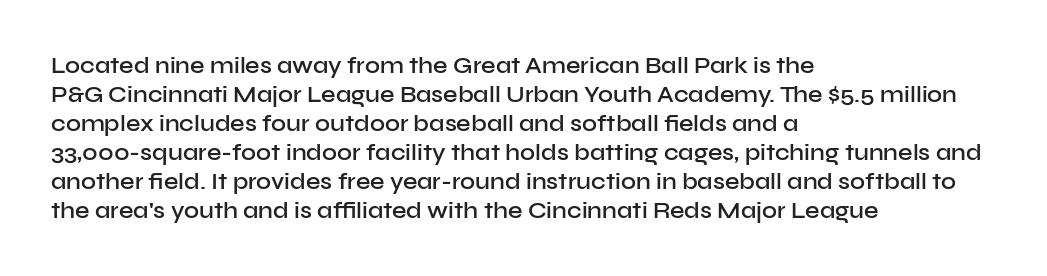
Q: Is the text bold? A: Semi-bold.
Q: Is the text italic (slanted)? A: No, it is upright.
Q: Is the text underlined? A: No.
Q: How is the paragraph aligned? A: Left-aligned.
Q: Is the spacing between letters normal or unusually wide? A: Normal.
Q: Is the spacing between lines tight, normal or loose? A: Normal.
